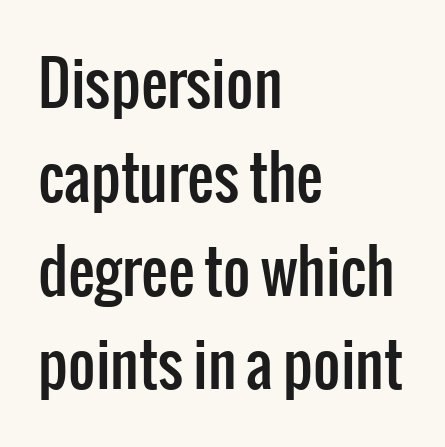
The image shows 59 px condensed sans-serif type, upright; set left-aligned, normal line spacing (1.59x), normal letter spacing, not underlined; low stroke contrast and a medium x-height.
